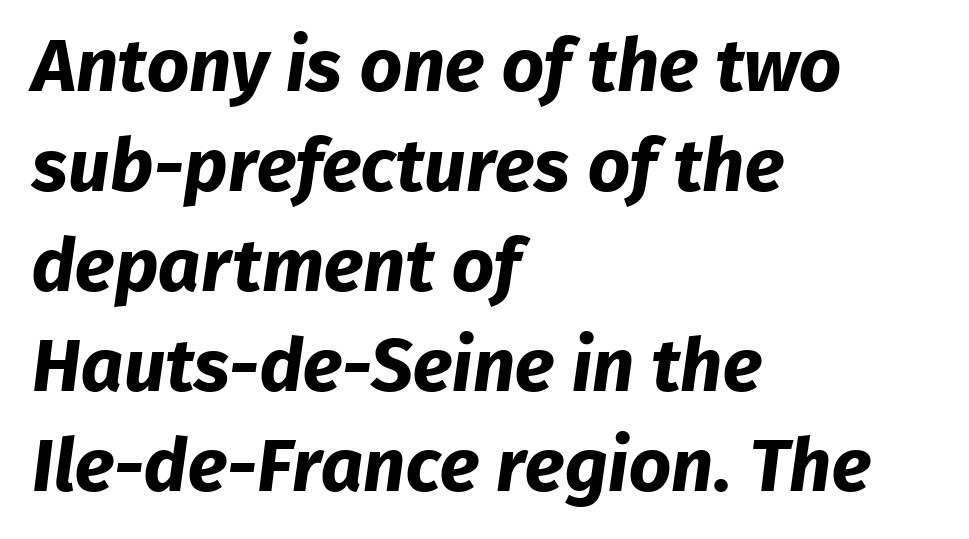
{"serif": "no", "bold": "yes", "weight": "bold", "width": "normal", "stroke_contrast": "low", "x_height": "medium", "monospaced": "no", "underline": "no", "align": "left", "line_spacing": "normal", "line_spacing_ratio": 1.35, "letter_spacing": "normal", "letter_spacing_em": 0.0, "glyph_px": 74}
